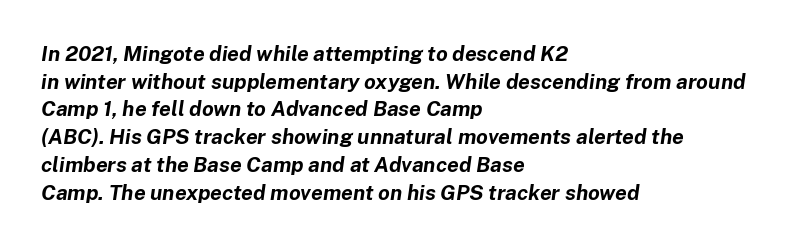
This rendering uses left alignment, leaving the right contour irregular. The rendering uses a moderate line-height, typical for paragraphs. Nobody drew a line under any word here. There is no visible air inserted between adjacent glyphs. Students, this is bold: see how much ink each stroke carries.
